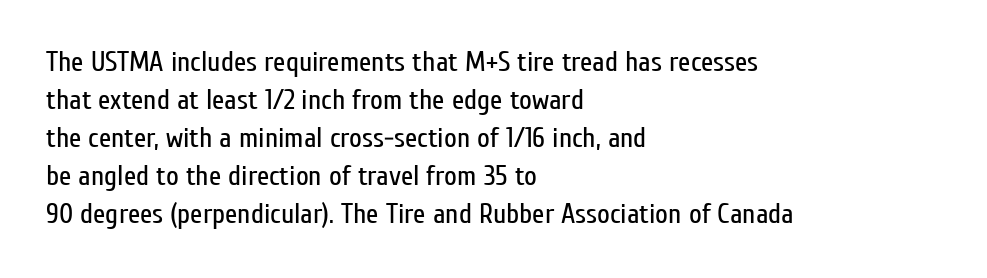
Typeset ragged right — the left edge is the straight one. Spacing verdict: proportional, widths tailored to each character. The typeface has the unassuming heft of standard copy or less. Every character sits straight up, as roman type does.
